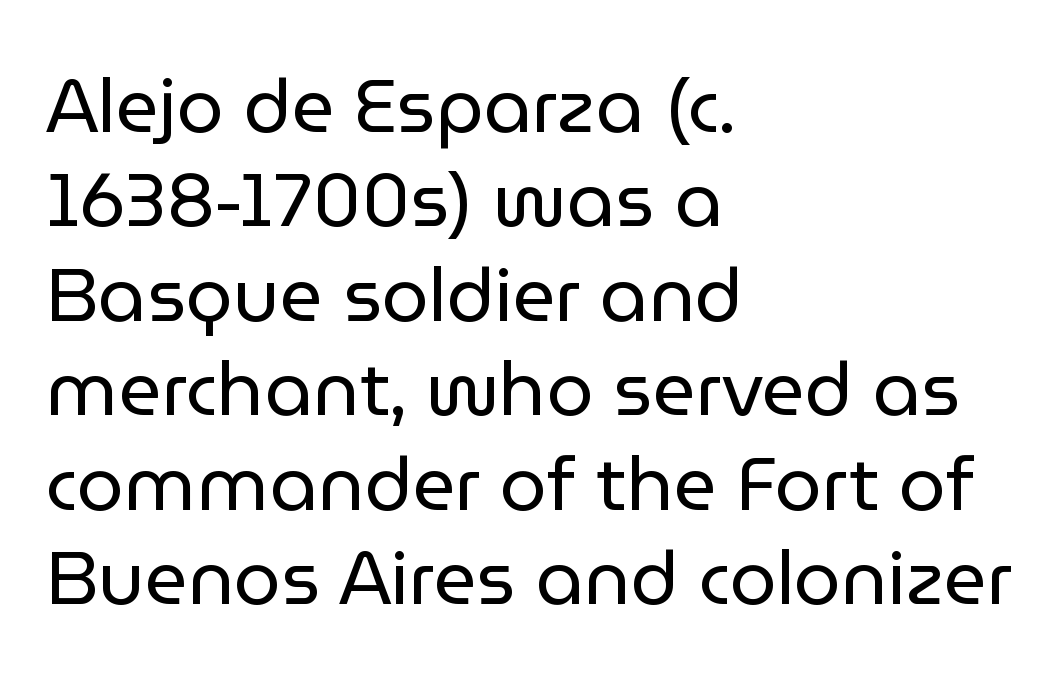
Do the characters align in a grid? No, the font is proportional. The glyphs in this specimen are sans serif. Honestly, the letter spacing is just normal — you wouldn't notice it. Line starts are locked; line ends wander.
